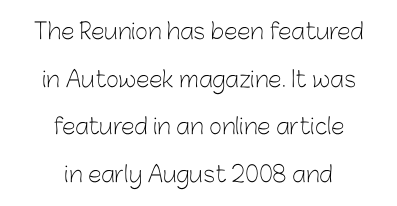
Q: Is the text bold? A: No.
Q: Is the text italic (slanted)? A: No, it is upright.
Q: Is the text underlined? A: No.
Q: How is the paragraph aligned? A: Centered.
Q: Is the spacing between letters normal or unusually wide? A: Normal.
Q: Is the spacing between lines tight, normal or loose? A: Loose.
